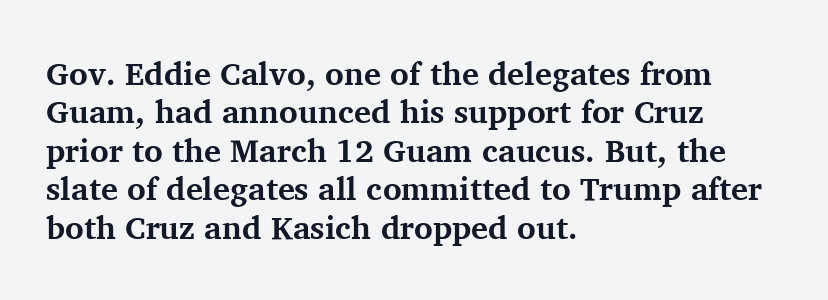
{"serif": "yes", "italic": "no", "bold": "yes", "weight": "bold", "width": "normal", "stroke_contrast": "medium", "x_height": "medium", "monospaced": "no", "underline": "no", "align": "left", "line_spacing_ratio": 1.2, "letter_spacing": "normal", "letter_spacing_em": 0.0, "glyph_px": 32}
